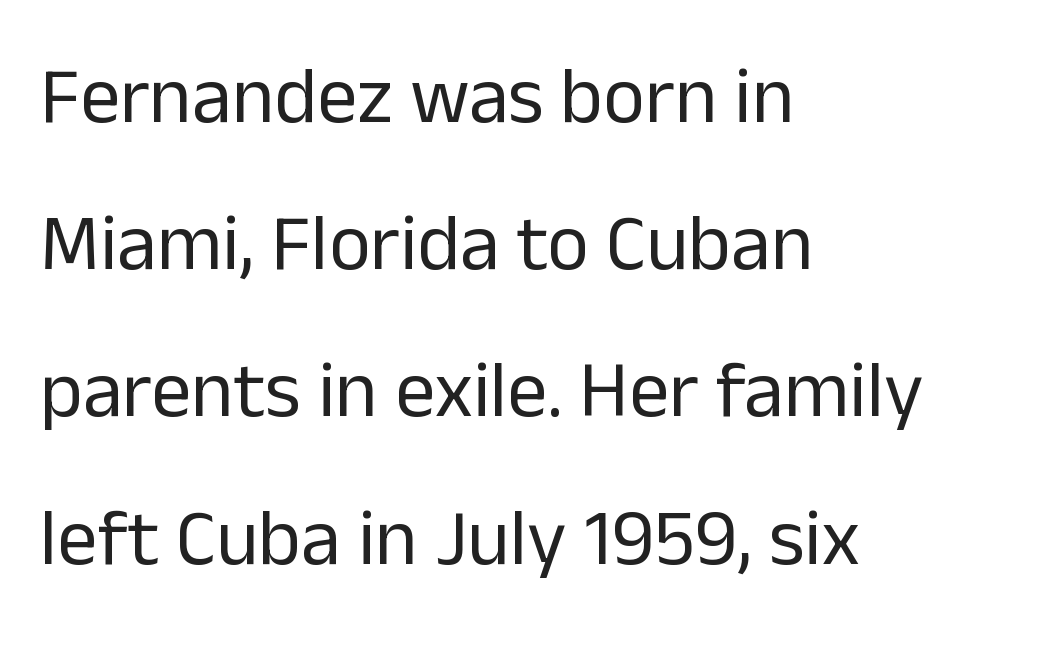
Q: Is the text bold? A: No.
Q: Is the text italic (slanted)? A: No, it is upright.
Q: Is the typeface a serif or a sans-serif typeface? A: Sans-serif.
Q: Is the text underlined? A: No.
Q: How is the paragraph aligned? A: Left-aligned.
Q: Is the spacing between letters normal or unusually wide? A: Normal.
Q: Width (condensed, normal, or wide)? A: Normal.
Q: Stroke contrast? A: Low.
Q: x-height? A: Medium.
Q: Monospaced? A: No.
